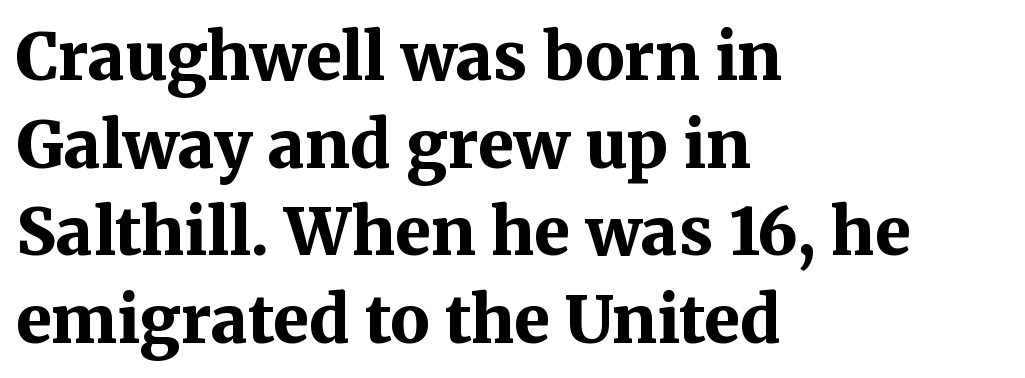
Does the weight exceed regular? Yes, all the way to bold. The lettering stays uniformly vertical, giving the passage a roman look. Proportional: the letters do not fall into vertical columns. A bare baseline throughout the passage. These lines sit exactly where default settings would place them.
